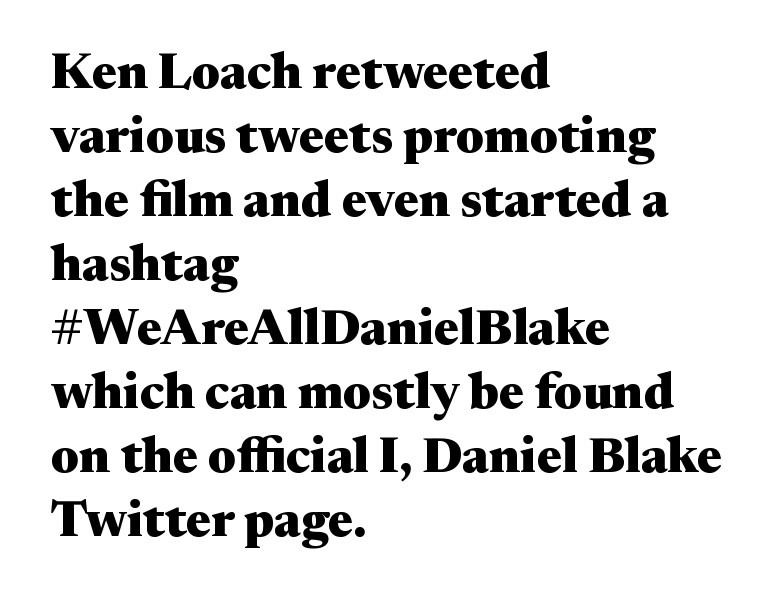
{"serif": "yes", "italic": "no", "bold": "yes", "weight": "heavy", "width": "wide", "stroke_contrast": "medium", "x_height": "medium", "monospaced": "no", "underline": "no", "align": "left", "line_spacing": "normal", "line_spacing_ratio": 1.28, "letter_spacing": "normal", "letter_spacing_em": 0.0, "glyph_px": 50}
